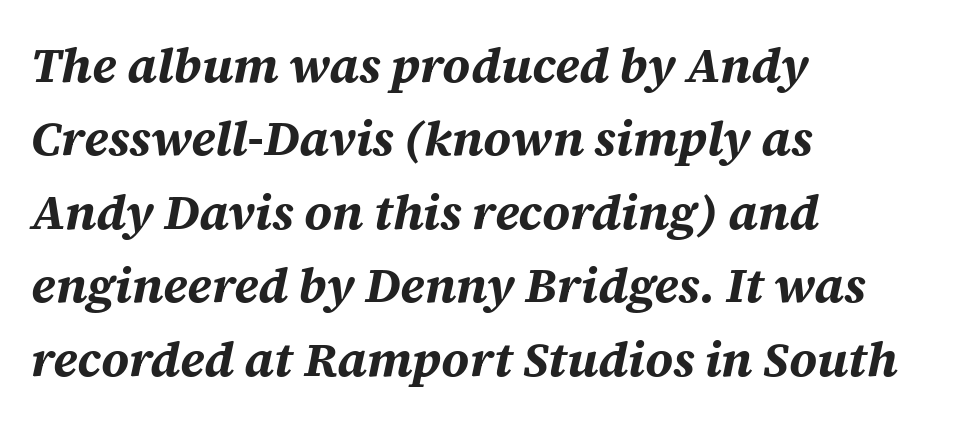
The image shows 49 px bold type, italic (leaning right); set left-aligned, normal line spacing (1.5x), normal letter spacing, not underlined; medium stroke contrast and a large x-height.
